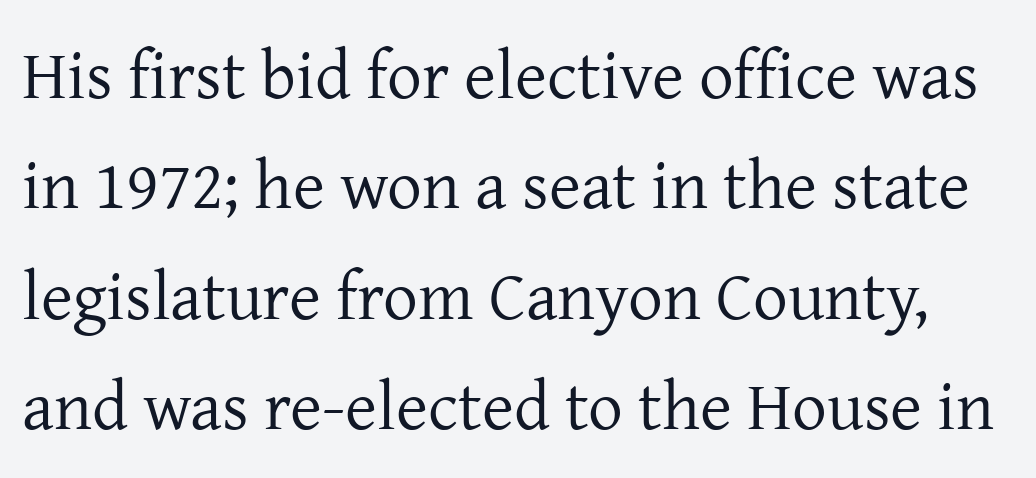
Every character sits straight up, as roman type does. These lines are composed in type with serifs. A normal amount of white space separates one row of letters from the next. Underlining? Definitely not there. Spacing verdict: proportional, widths tailored to each character. No extra tracking has been applied to these lines.
